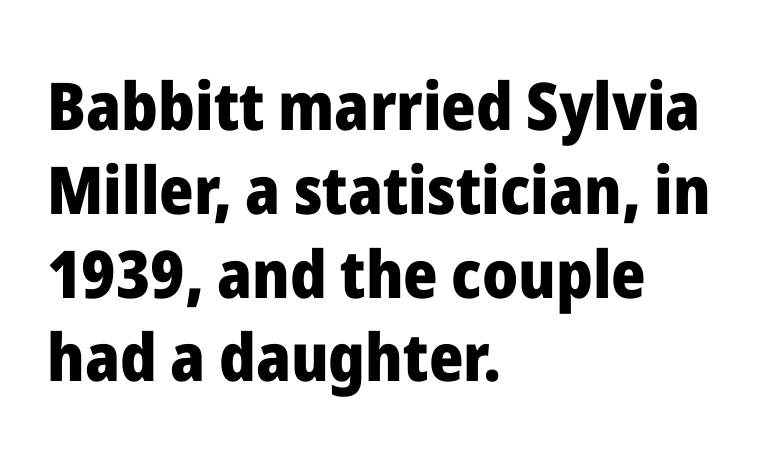
{"serif": "no", "italic": "no", "bold": "yes", "weight": "heavy", "width": "normal", "stroke_contrast": "low", "x_height": "medium", "monospaced": "no", "underline": "no", "align": "left", "line_spacing": "normal", "line_spacing_ratio": 1.27, "letter_spacing": "normal", "letter_spacing_em": 0.0, "glyph_px": 66}
